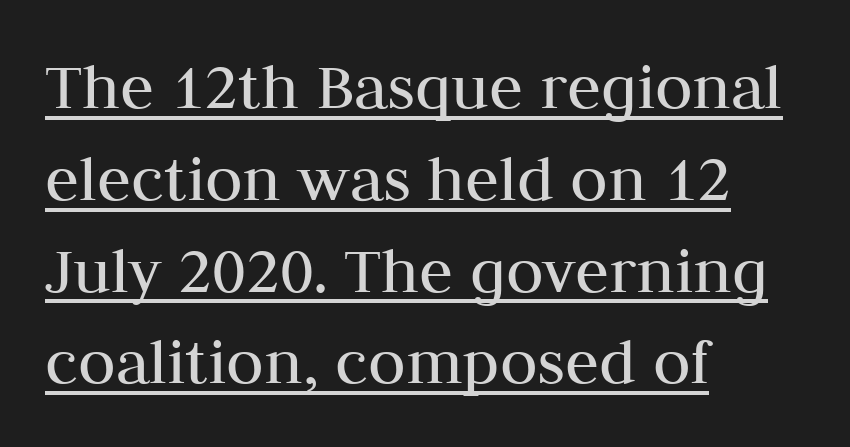
Q: Is the text bold? A: No.
Q: Is the text italic (slanted)? A: No, it is upright.
Q: Is the typeface a serif or a sans-serif typeface? A: Serif.
Q: Is the text underlined? A: Yes.
Q: How is the paragraph aligned? A: Left-aligned.
Q: Is the spacing between letters normal or unusually wide? A: Normal.
Q: Is the spacing between lines tight, normal or loose? A: Normal.
Q: Width (condensed, normal, or wide)? A: Normal.
Q: Stroke contrast? A: Medium.
Q: x-height? A: Medium.
Q: Monospaced? A: No.
